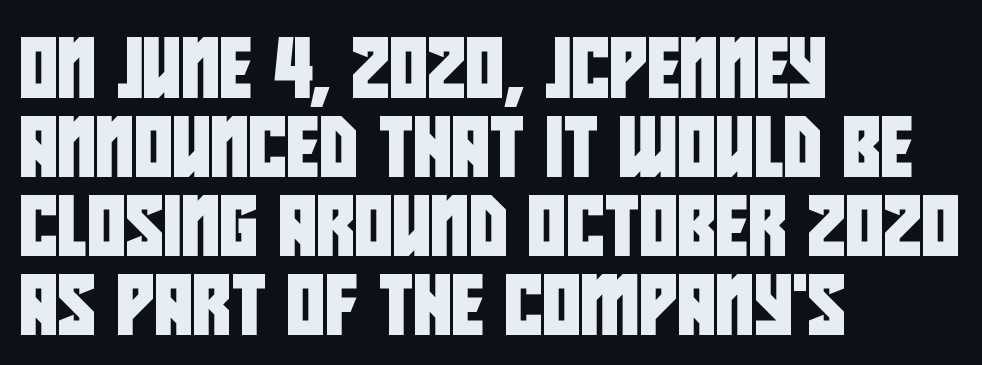
The paragraph shown leans on its left margin. Has an underline been added? It has not. Characters follow at the spacing the type designer built in. The rendering uses natural spacing where letterforms have individual widths. Successive baselines arrive at the customary interval. Grotesque or geometric, the face here clearly has no serifs.
